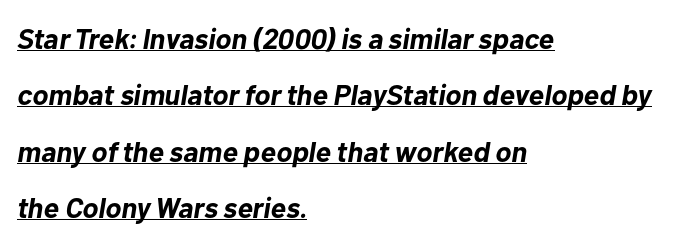
The image shows 29 px bold type, italic (leaning right); set left-aligned, loose line spacing (1.94x), normal letter spacing, underlined; low stroke contrast and a medium x-height.
